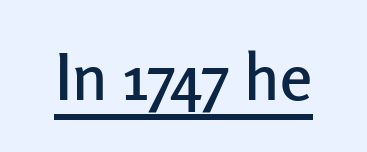
The letters advance in unequal steps, a hallmark of proportional type. The line texture is even and compact thanks to regular tracking. The glyphs are accompanied by a horizontal stroke just below them. The type sits square on the baseline with zero lean.
